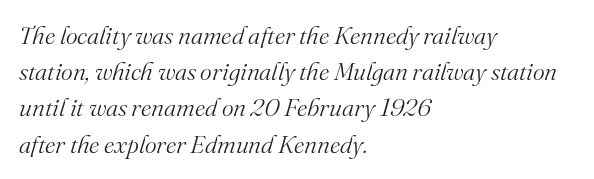
This sample is left-justified, so line endings fall wherever the words run out. Stroke mass is kept to a normal reading level or below. There is no visible air inserted between adjacent glyphs. These lines sit exactly where default settings would place them.
